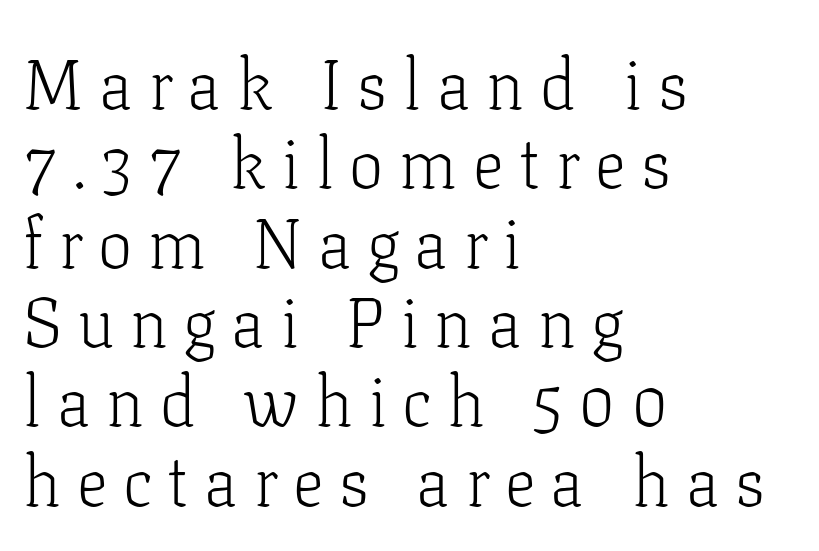
The image shows 69 px light serif type, upright; set left-aligned, tight line spacing (1.15x), unusually wide letter spacing (+0.23 em), not underlined; low stroke contrast and a medium x-height.
